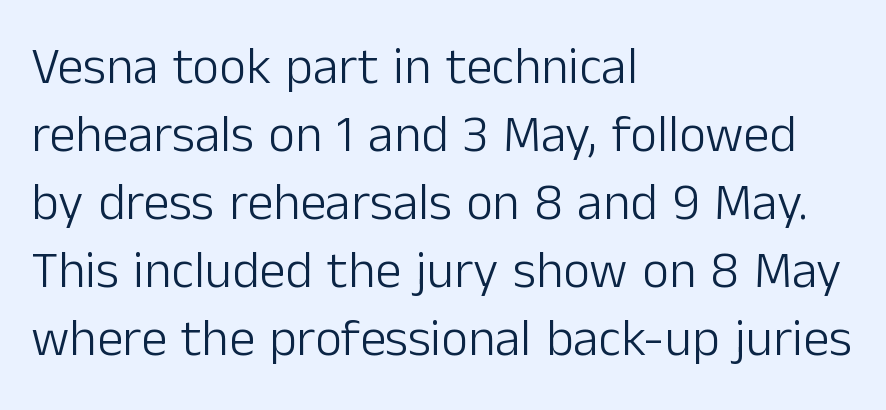
{"serif": "no", "italic": "no", "bold": "no", "weight": "light", "width": "normal", "stroke_contrast": "low", "x_height": "medium", "monospaced": "no", "underline": "no", "align": "left", "line_spacing": "normal", "line_spacing_ratio": 1.31, "letter_spacing": "normal", "letter_spacing_em": 0.0, "glyph_px": 52}
